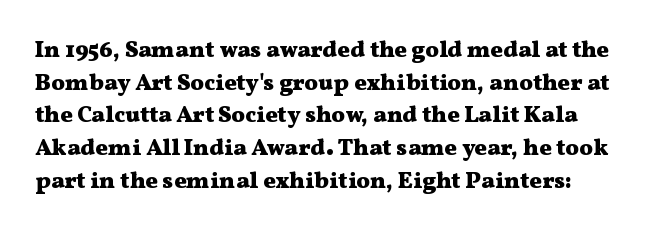
{"italic": "no", "bold": "yes", "underline": "no", "line_spacing": "normal", "line_spacing_ratio": 1.42, "letter_spacing": "normal", "letter_spacing_em": 0.0, "glyph_px": 23}
